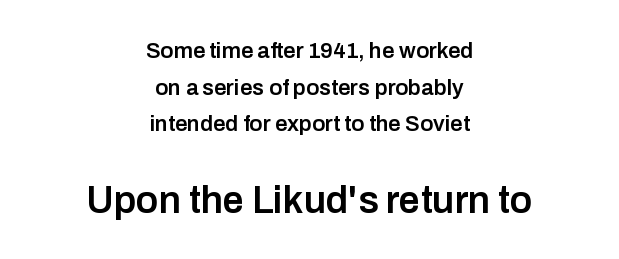
Caption: standard tracking, unaltered. Regarding serifs, this sample does without them. If you drew a line through each stem, it would be perfectly vertical. Quick note: underline off. This is moderately heavy type, rendered in semibold.
